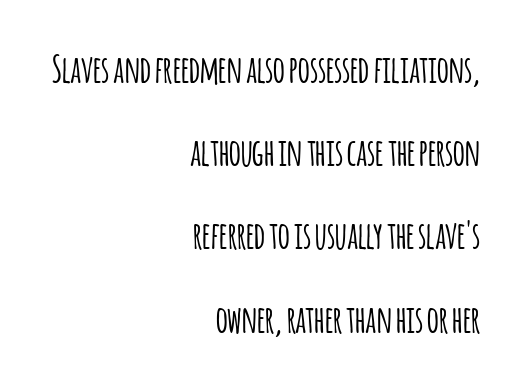
The image shows 37 px condensed sans-serif type, upright; set right-aligned, loose line spacing (2.25x), normal letter spacing, not underlined; low stroke contrast and a large x-height.
